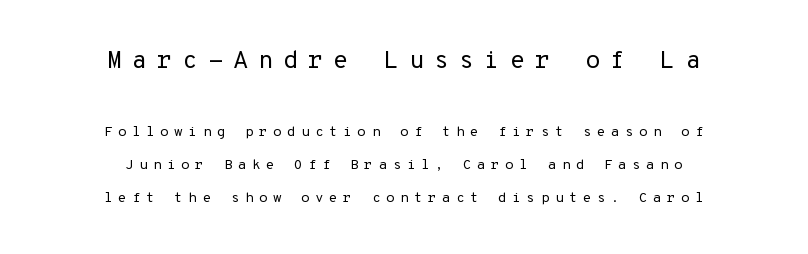
Q: Is the text bold? A: No.
Q: Is the text italic (slanted)? A: No, it is upright.
Q: Is the text underlined? A: No.
Q: How is the paragraph aligned? A: Centered.
Q: Is the spacing between letters normal or unusually wide? A: Unusually wide.
Q: Is the spacing between lines tight, normal or loose? A: Loose.
Q: Which block of text is set in a larger size, the first (top) or the second (bottom)? A: The first (top) one.
